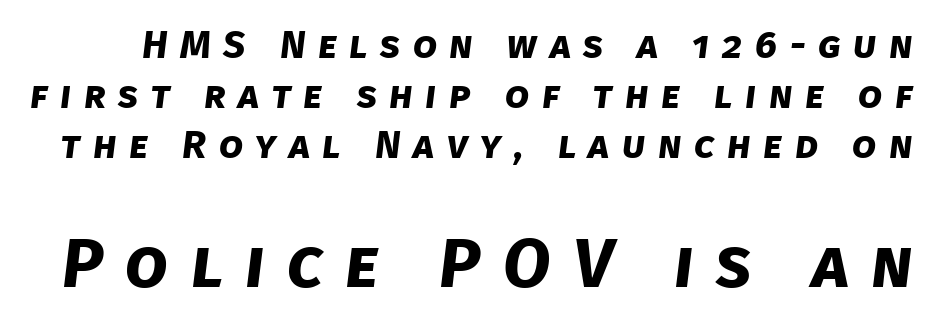
Q: Is the text bold? A: Yes.
Q: Is the typeface a serif or a sans-serif typeface? A: Sans-serif.
Q: Is the text underlined? A: No.
Q: Is the spacing between letters normal or unusually wide? A: Unusually wide.
Q: Is the spacing between lines tight, normal or loose? A: Normal.
Q: Which block of text is set in a larger size, the first (top) or the second (bottom)? A: The second (bottom) one.
Q: Width (condensed, normal, or wide)? A: Normal.
Q: Stroke contrast? A: Low.
Q: x-height? A: Large.
Q: Monospaced? A: No.
